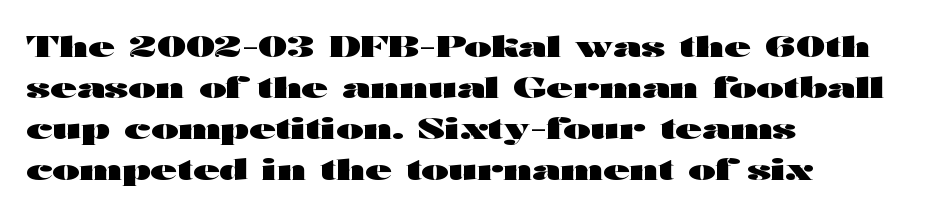
The image shows 29 px heavy, wide type, upright; set left-aligned, normal line spacing (1.41x), normal letter spacing, not underlined; high stroke contrast and a medium x-height.
